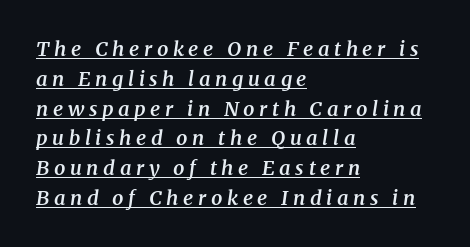
Q: Is the text bold? A: Semi-bold.
Q: Is the text italic (slanted)? A: Yes, it leans right by about 8 degrees.
Q: Is the text underlined? A: Yes.
Q: How is the paragraph aligned? A: Left-aligned.
Q: Is the spacing between letters normal or unusually wide? A: Unusually wide.
Q: Is the spacing between lines tight, normal or loose? A: Normal.
